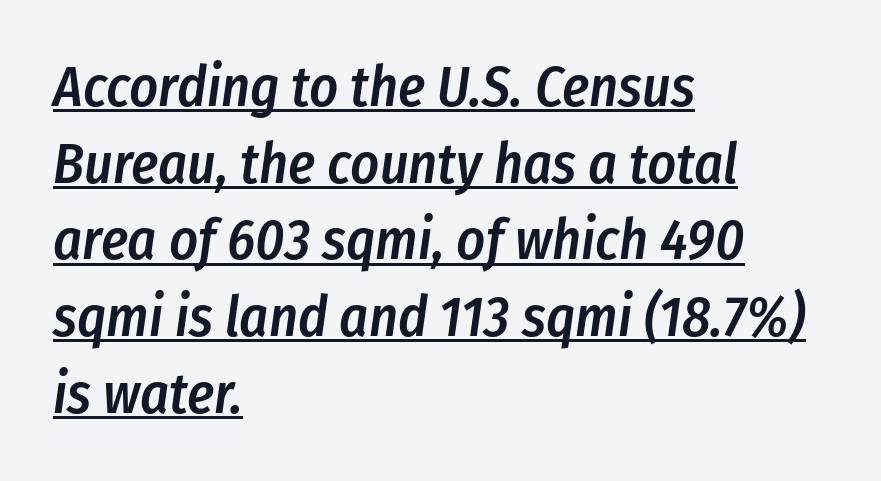
Q: Is the text bold? A: Semi-bold.
Q: Is the text italic (slanted)? A: Yes, it leans right by about 8 degrees.
Q: Is the text underlined? A: Yes.
Q: How is the paragraph aligned? A: Left-aligned.
Q: Is the spacing between letters normal or unusually wide? A: Normal.
Q: Is the spacing between lines tight, normal or loose? A: Normal.
Q: Width (condensed, normal, or wide)? A: Condensed.
Q: Stroke contrast? A: Low.
Q: x-height? A: Medium.
Q: Monospaced? A: No.
